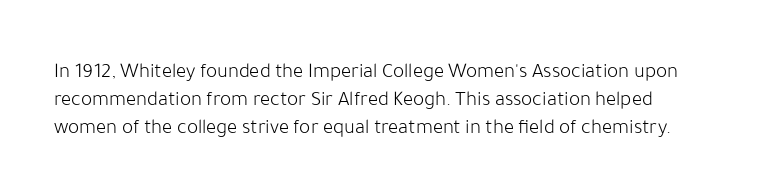
Q: Is the text bold? A: No.
Q: Is the text italic (slanted)? A: No, it is upright.
Q: Is the text underlined? A: No.
Q: Is the spacing between letters normal or unusually wide? A: Normal.
Q: Is the spacing between lines tight, normal or loose? A: Normal.
